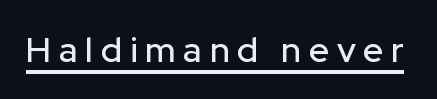
The image shows 35 px sans-serif type, upright; set unusually wide letter spacing (+0.22 em), underlined; low stroke contrast and a medium x-height.
